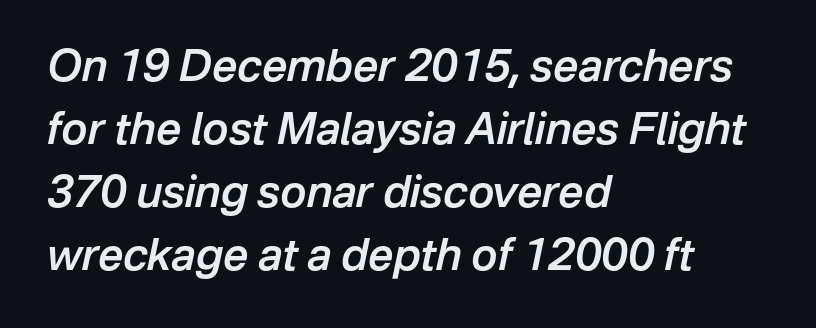
Honestly, there is no underline to notice here at all. Line starts are locked; line ends wander. These lines sit exactly where default settings would place them. Each word holds together tightly as a unit, with standard inter-letter gaps.
